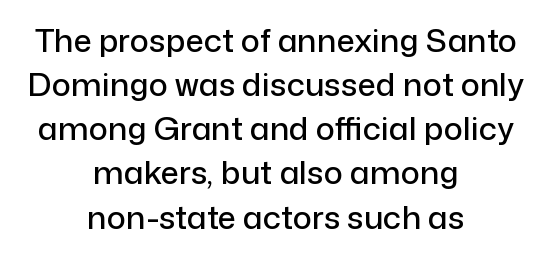
The passage shown is not underscored anywhere. These lines sit exactly where default settings would place them. Look at the bottom of the vertical strokes: they stop flat, with no serifs. The face used here is proportionally spaced, like ordinary book or web type.
